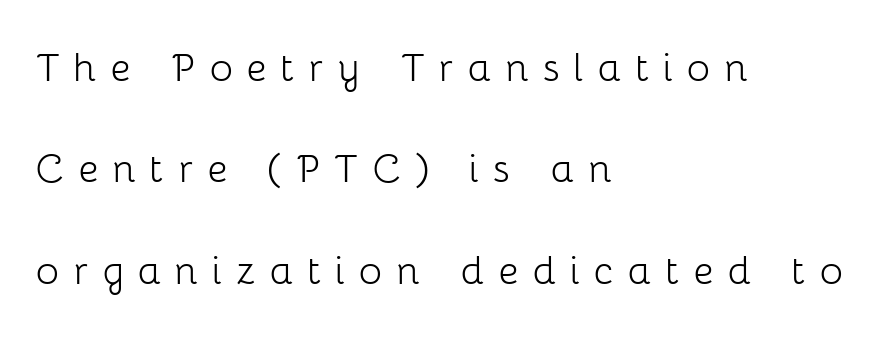
The image shows 49 px light sans-serif type, upright; set left-aligned, loose line spacing (2.07x), unusually wide letter spacing (+0.28 em), not underlined; low stroke contrast and a medium x-height.
